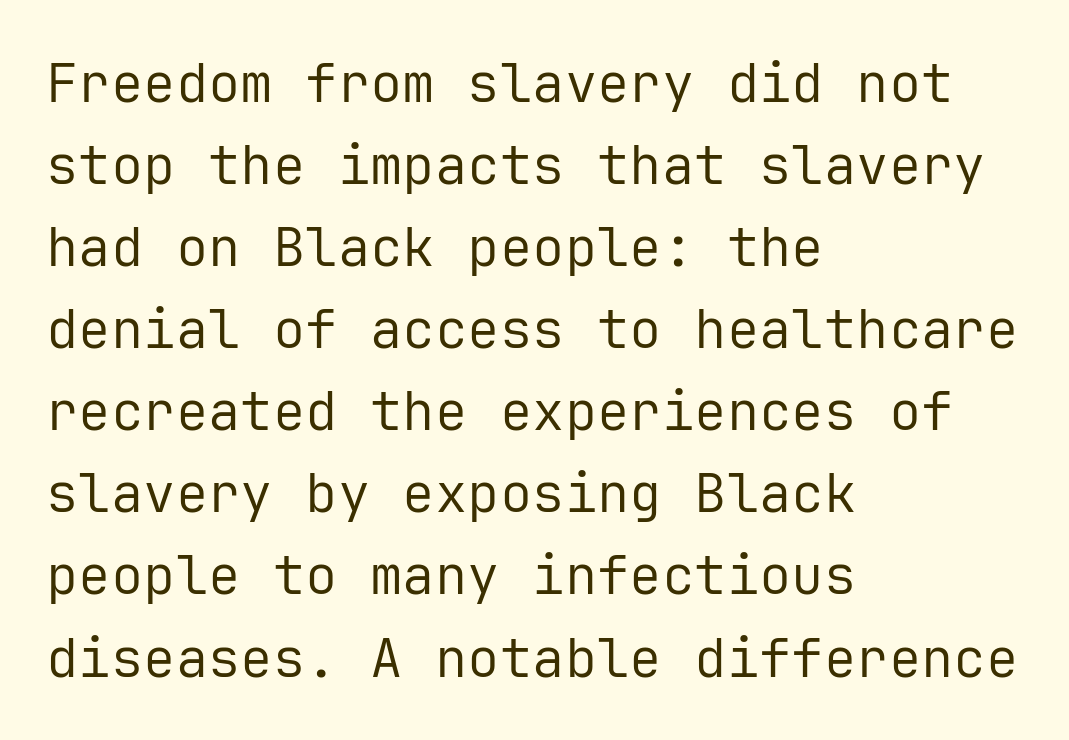
Q: Is the text bold? A: No.
Q: Is the text italic (slanted)? A: No, it is upright.
Q: Is the typeface a serif or a sans-serif typeface? A: Sans-serif.
Q: Is the text underlined? A: No.
Q: How is the paragraph aligned? A: Left-aligned.
Q: Is the spacing between letters normal or unusually wide? A: Normal.
Q: Is the spacing between lines tight, normal or loose? A: Normal.
Q: Width (condensed, normal, or wide)? A: Normal.
Q: Stroke contrast? A: Low.
Q: x-height? A: Medium.
Q: Monospaced? A: Yes.
